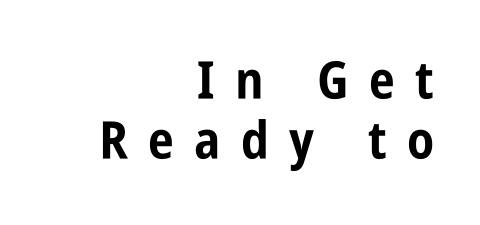
The image shows 52 px bold, condensed sans-serif type, upright; set right-aligned, line spacing 1.16x, unusually wide letter spacing (+0.39 em), not underlined; low stroke contrast and a large x-height.
